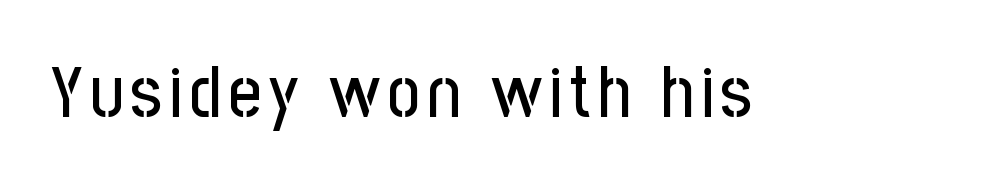
The image shows 71 px condensed sans-serif type, upright; set not underlined; low stroke contrast and a medium x-height.
